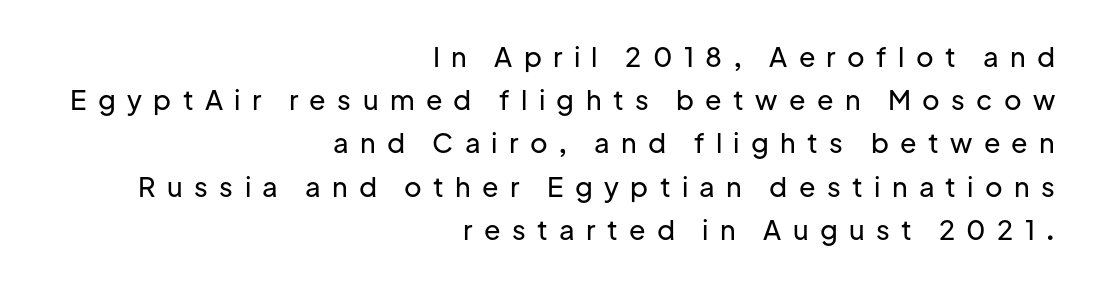
Compared with typical paragraphs, the rows here are spaced about the same. Horizontally, the lines are justified to the trailing edge only. Quick note: underline off. Does extra space separate the letters? Yes, quite a lot of it. Nope, not italic — everything's standing straight.
